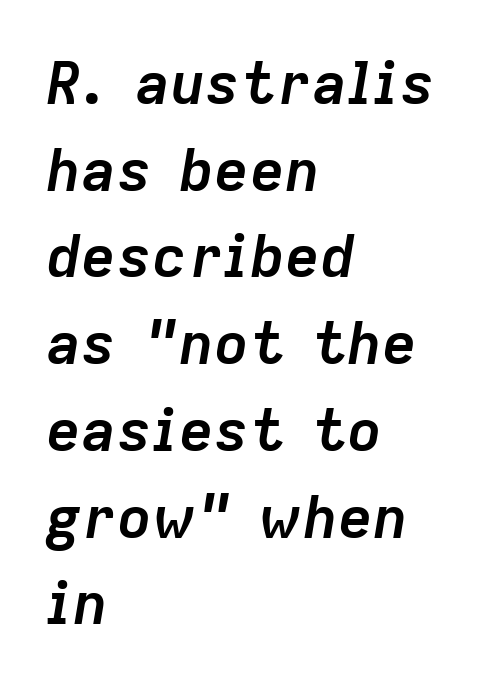
All the whitespace from short lines collects on the right. The passage shown is typed in a proportional face where columns would drift. The designer left line spacing at the default. Students, note that the glyphs here touch the page at normal intervals. Just letters on the line, the space beneath them empty.
